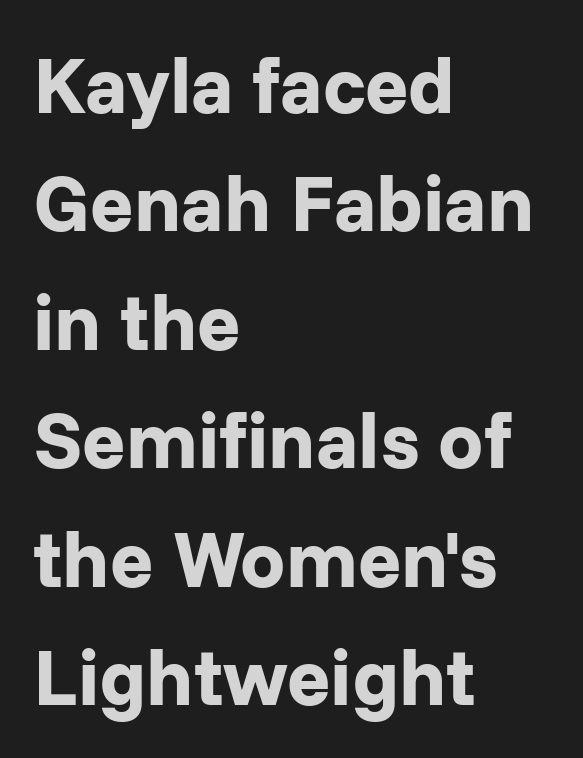
Q: Is the text bold? A: Yes.
Q: Is the text italic (slanted)? A: No, it is upright.
Q: Is the typeface a serif or a sans-serif typeface? A: Sans-serif.
Q: Is the text underlined? A: No.
Q: How is the paragraph aligned? A: Left-aligned.
Q: Is the spacing between letters normal or unusually wide? A: Normal.
Q: Is the spacing between lines tight, normal or loose? A: Normal.
Q: Width (condensed, normal, or wide)? A: Normal.
Q: Stroke contrast? A: Low.
Q: x-height? A: Medium.
Q: Monospaced? A: No.
